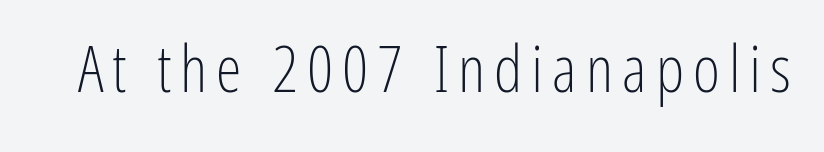
The image shows 65 px light, condensed sans-serif type, upright; set not underlined; low stroke contrast and a medium x-height.
